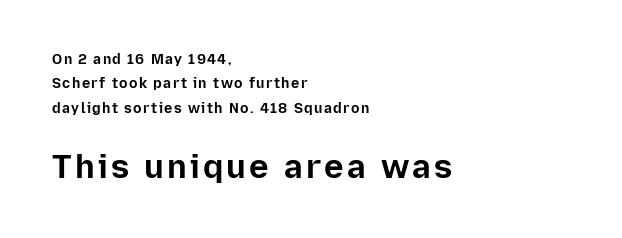
Q: Is the text bold? A: Yes.
Q: Is the text italic (slanted)? A: No, it is upright.
Q: Is the typeface a serif or a sans-serif typeface? A: Sans-serif.
Q: Is the text underlined? A: No.
Q: How is the paragraph aligned? A: Left-aligned.
Q: Which block of text is set in a larger size, the first (top) or the second (bottom)? A: The second (bottom) one.
Q: Width (condensed, normal, or wide)? A: Normal.
Q: Stroke contrast? A: Low.
Q: x-height? A: Medium.
Q: Monospaced? A: No.
